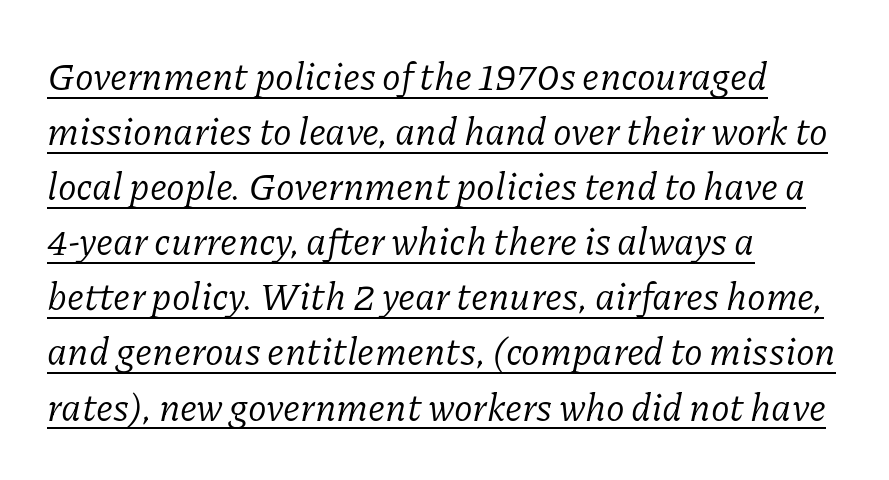
Caption: standard tracking, unaltered. Underlining? Definitely there. The letters advance in unequal steps, a hallmark of proportional type. Normally led — the rows are evenly, conventionally spaced. Each letter's strokes conclude with small projecting serifs. Reading down the block, your eye returns to a fixed left position each line.
